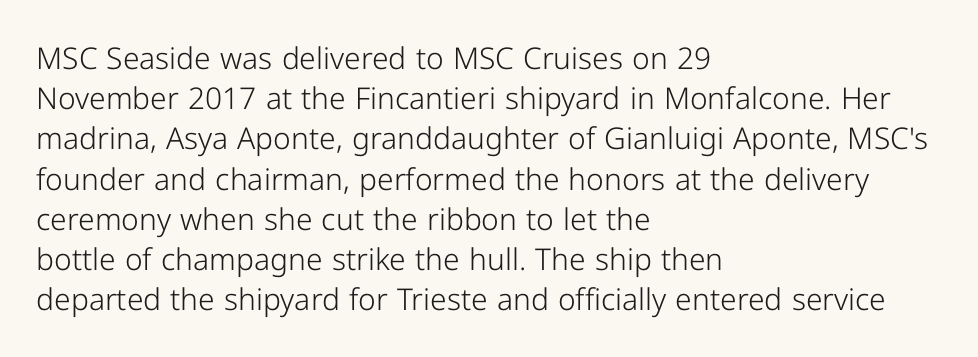
Q: Is the text bold? A: No.
Q: Is the text italic (slanted)? A: No, it is upright.
Q: Is the typeface a serif or a sans-serif typeface? A: Sans-serif.
Q: Is the text underlined? A: No.
Q: How is the paragraph aligned? A: Left-aligned.
Q: Is the spacing between letters normal or unusually wide? A: Normal.
Q: Is the spacing between lines tight, normal or loose? A: Normal.
Q: Width (condensed, normal, or wide)? A: Normal.
Q: Stroke contrast? A: Low.
Q: x-height? A: Medium.
Q: Monospaced? A: No.
